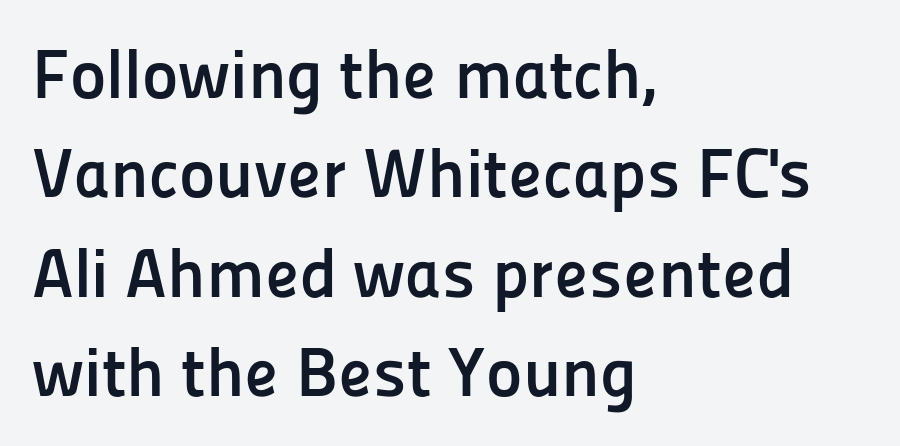
The image shows 69 px semibold sans-serif type, upright; set left-aligned, normal line spacing (1.44x), normal letter spacing, not underlined; low stroke contrast and a medium x-height.
